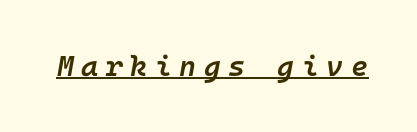
{"italic": "yes", "lean": "right", "slant_degrees": 10, "bold": "semi", "weight": "semibold", "width": "normal", "stroke_contrast": "low", "x_height": "medium", "monospaced": "yes", "underline": "yes", "letter_spacing": "wide", "letter_spacing_em": 0.26, "glyph_px": 29}
